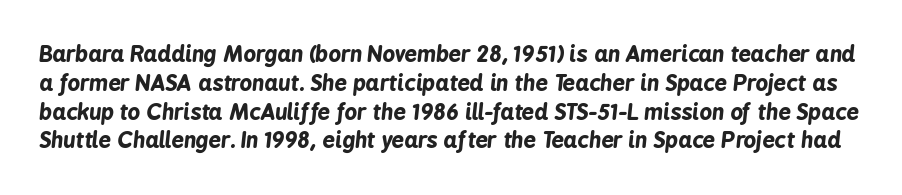
Spacing between characters is what you'd get straight out of the box. The passage shown stacks its lines at a standard gap. Any mark beneath the type? The region is blank. Every character sits at an angle, as italics do. Set as a true bold cut, around the 700 mark.
